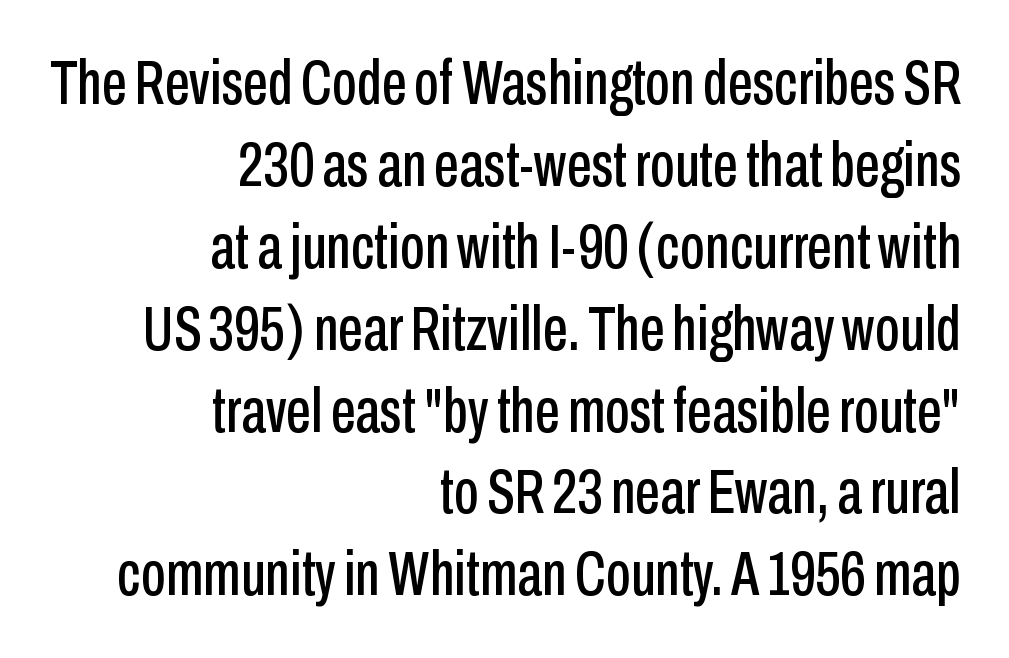
{"serif": "no", "italic": "no", "width": "condensed", "stroke_contrast": "low", "x_height": "medium", "monospaced": "no", "underline": "no", "align": "right", "line_spacing": "normal", "line_spacing_ratio": 1.3, "letter_spacing": "normal", "letter_spacing_em": 0.0, "glyph_px": 63}
